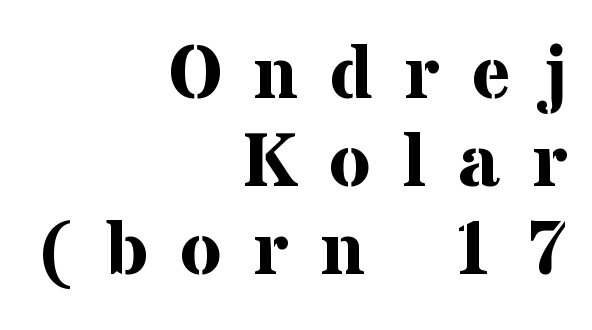
The passage shown is typed in a proportional face where columns would drift. Style check: upright. Any mark beneath the type? The region is blank. The passage shown has open, widely tracked lettering throughout.
